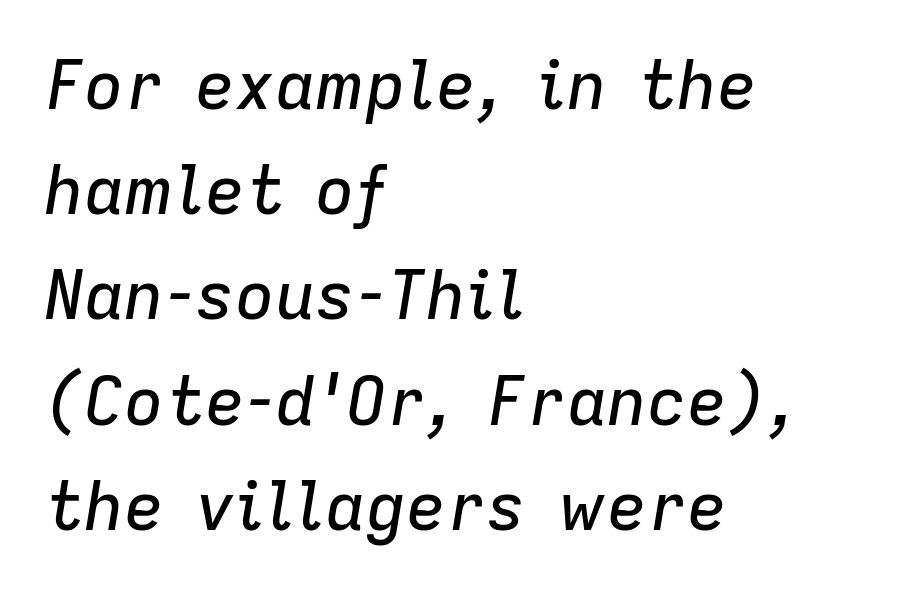
Q: Is the text italic (slanted)? A: Yes, it leans right by about 9 degrees.
Q: Is the text underlined? A: No.
Q: How is the paragraph aligned? A: Left-aligned.
Q: Is the spacing between letters normal or unusually wide? A: Normal.
Q: Is the spacing between lines tight, normal or loose? A: Normal.
Q: Width (condensed, normal, or wide)? A: Normal.
Q: Stroke contrast? A: Low.
Q: x-height? A: Medium.
Q: Monospaced? A: No.
